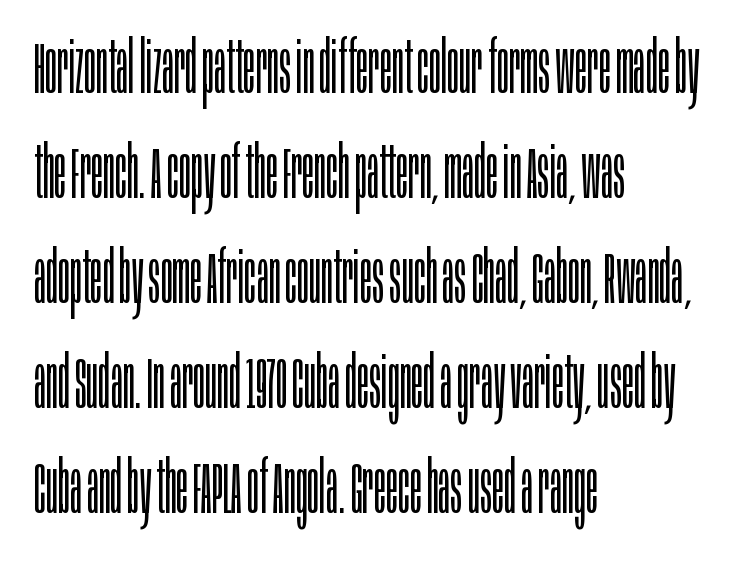
Q: Is the text bold? A: No.
Q: Is the text italic (slanted)? A: No, it is upright.
Q: Is the typeface a serif or a sans-serif typeface? A: Sans-serif.
Q: Is the text underlined? A: No.
Q: How is the paragraph aligned? A: Left-aligned.
Q: Is the spacing between letters normal or unusually wide? A: Normal.
Q: Is the spacing between lines tight, normal or loose? A: Normal.
Q: Width (condensed, normal, or wide)? A: Condensed.
Q: Stroke contrast? A: Low.
Q: x-height? A: Large.
Q: Monospaced? A: No.
